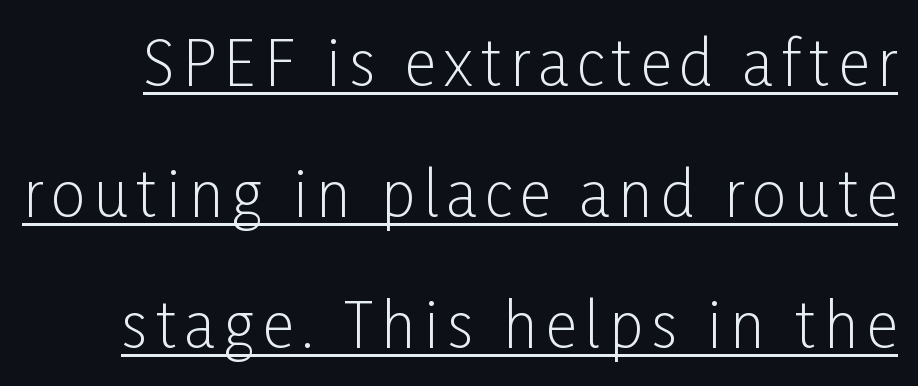
The image shows 61 px light, condensed sans-serif type, upright; set loose line spacing (2.15x), underlined; low stroke contrast and a medium x-height.
